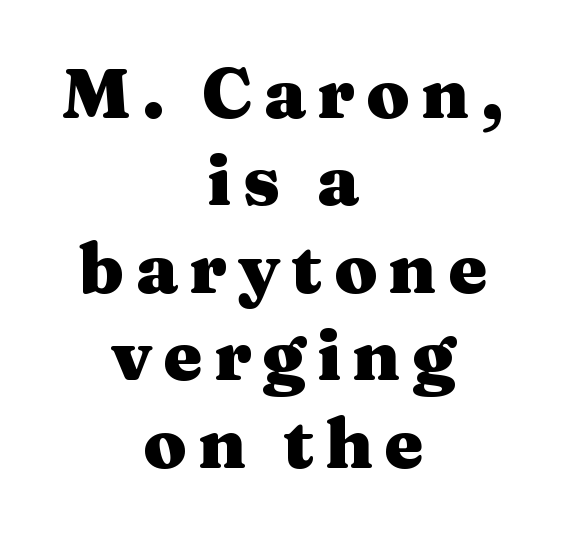
Q: Is the text bold? A: Yes.
Q: Is the text italic (slanted)? A: No, it is upright.
Q: Is the typeface a serif or a sans-serif typeface? A: Serif.
Q: Is the text underlined? A: No.
Q: How is the paragraph aligned? A: Centered.
Q: Is the spacing between lines tight, normal or loose? A: Normal.
Q: Width (condensed, normal, or wide)? A: Wide.
Q: Stroke contrast? A: Medium.
Q: x-height? A: Medium.
Q: Monospaced? A: No.
